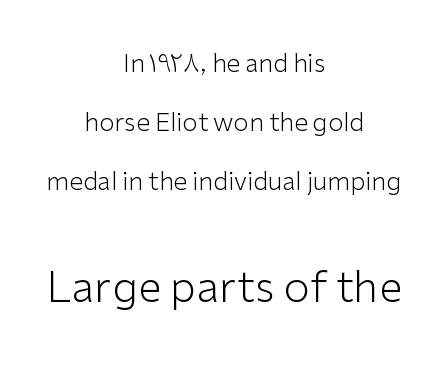
{"serif": "no", "italic": "no", "bold": "no", "weight": "light", "width": "normal", "stroke_contrast": "low", "x_height": "medium", "monospaced": "no", "underline": "no", "align": "center", "line_spacing": "loose", "line_spacing_ratio": 2.37, "letter_spacing": "normal", "letter_spacing_em": 0.0, "larger_block": "second", "size_ratio": 1.72, "glyph_px": 43}
